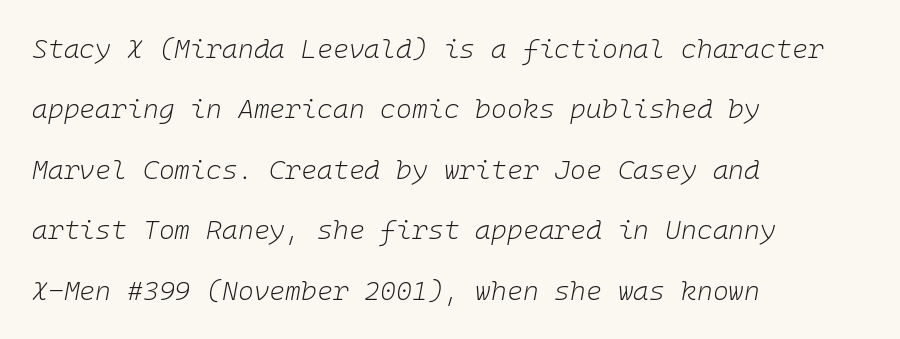
The image shows 27 px text type, italic (leaning right); set left-aligned, loose line spacing (2.24x), normal letter spacing, not underlined.
